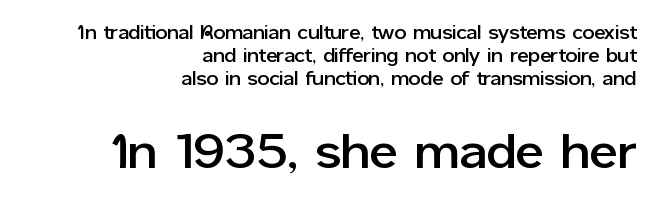
Q: Is the text italic (slanted)? A: No, it is upright.
Q: Is the typeface a serif or a sans-serif typeface? A: Sans-serif.
Q: Is the text underlined? A: No.
Q: How is the paragraph aligned? A: Right-aligned.
Q: Is the spacing between letters normal or unusually wide? A: Normal.
Q: Which block of text is set in a larger size, the first (top) or the second (bottom)? A: The second (bottom) one.
Q: Width (condensed, normal, or wide)? A: Normal.
Q: Stroke contrast? A: Low.
Q: x-height? A: Medium.
Q: Monospaced? A: No.
